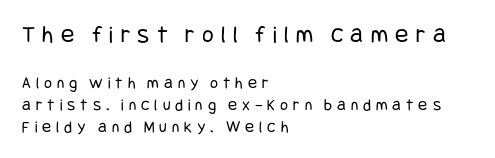
The rendering anchors every line to the left-hand side. Does extra space separate the letters? Yes, quite a lot of it. The rows are spaced the way most documents space them. The first block has been scaled up relative to the second. A clean baseline with only descenders dipping below it.
